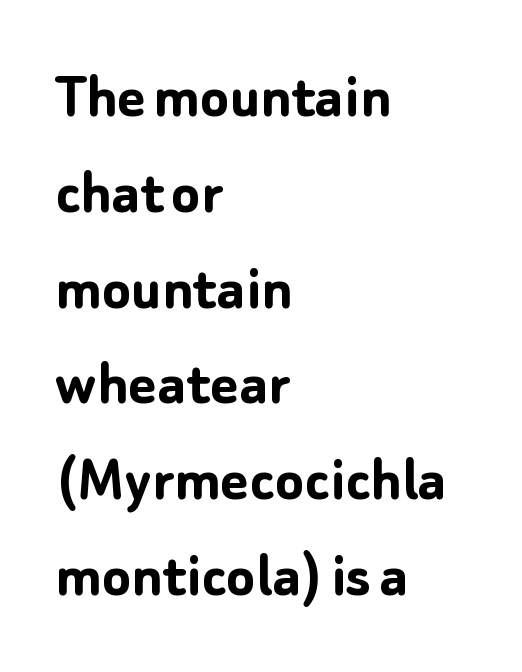
Q: Is the text bold? A: Yes.
Q: Is the text italic (slanted)? A: No, it is upright.
Q: Is the typeface a serif or a sans-serif typeface? A: Sans-serif.
Q: Is the text underlined? A: No.
Q: How is the paragraph aligned? A: Left-aligned.
Q: Is the spacing between letters normal or unusually wide? A: Normal.
Q: Is the spacing between lines tight, normal or loose? A: Normal.
Q: Width (condensed, normal, or wide)? A: Normal.
Q: Stroke contrast? A: Low.
Q: x-height? A: Medium.
Q: Monospaced? A: No.
